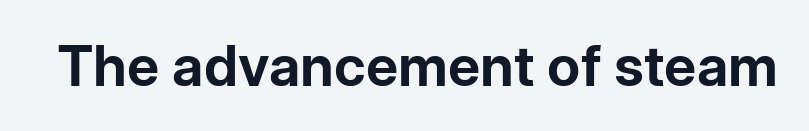
{"serif": "no", "italic": "no", "bold": "yes", "weight": "bold", "width": "normal", "stroke_contrast": "low", "x_height": "medium", "monospaced": "no", "underline": "no", "letter_spacing": "normal", "letter_spacing_em": 0.0, "glyph_px": 56}
